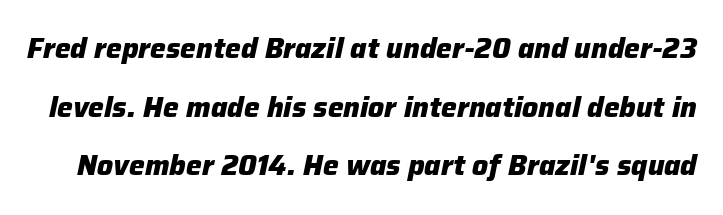
{"italic": "yes", "lean": "right", "slant_degrees": 12, "bold": "yes", "weight": "heavy", "width": "normal", "stroke_contrast": "low", "x_height": "medium", "monospaced": "no", "underline": "no", "line_spacing": "loose", "line_spacing_ratio": 2.09, "letter_spacing": "normal", "letter_spacing_em": 0.0, "glyph_px": 28}
